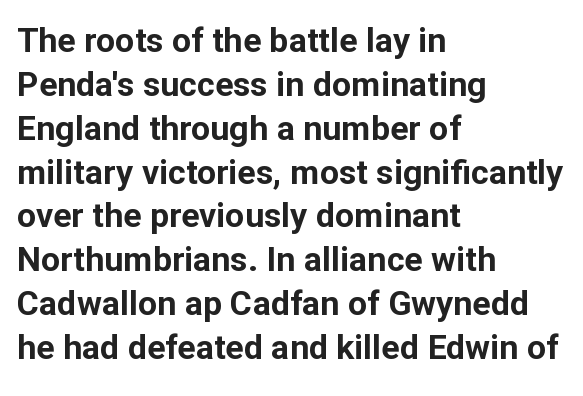
The image shows 34 px bold sans-serif type, upright; set left-aligned, normal line spacing (1.29x), normal letter spacing, not underlined; low stroke contrast and a medium x-height.
